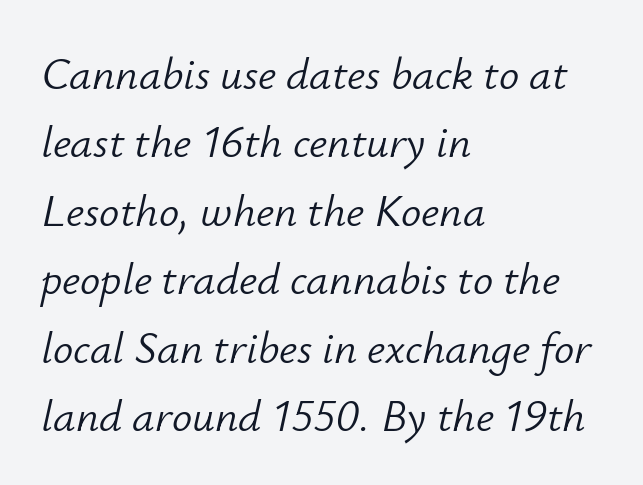
The image shows 45 px light type, italic (leaning right); set left-aligned, normal line spacing (1.52x), normal letter spacing, not underlined; low stroke contrast and a small x-height.
